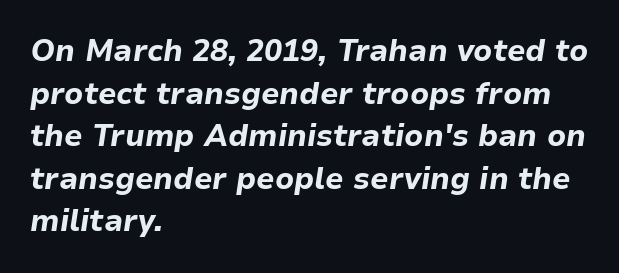
{"italic": "yes", "lean": "right", "slant_degrees": 9, "bold": "yes", "weight": "bold", "width": "normal", "stroke_contrast": "low", "x_height": "medium", "monospaced": "no", "underline": "no", "align": "left", "line_spacing": "normal", "line_spacing_ratio": 1.42, "letter_spacing": "normal", "letter_spacing_em": 0.0, "glyph_px": 30}
